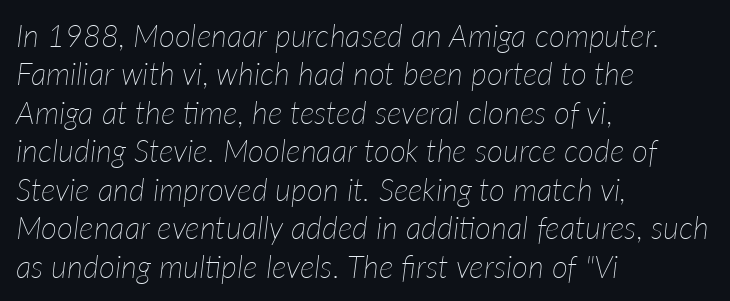
The image shows 31 px thin type, italic (leaning right); set left-aligned, line spacing 1.24x, normal letter spacing, not underlined; low stroke contrast and a medium x-height.
